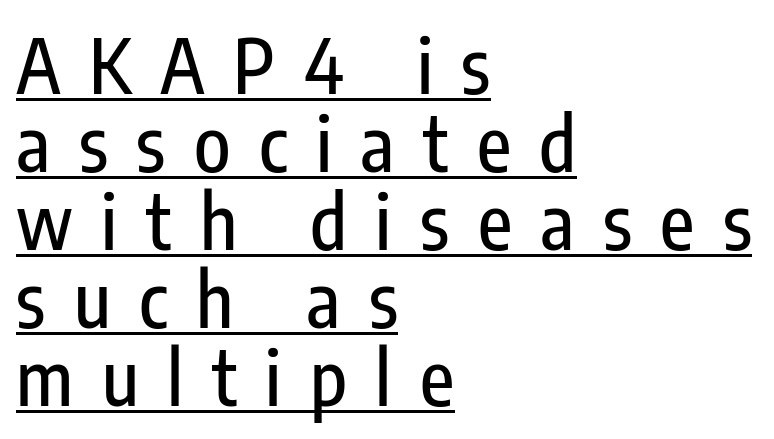
Q: Is the text italic (slanted)? A: No, it is upright.
Q: Is the typeface a serif or a sans-serif typeface? A: Sans-serif.
Q: Is the text underlined? A: Yes.
Q: How is the paragraph aligned? A: Left-aligned.
Q: Is the spacing between letters normal or unusually wide? A: Unusually wide.
Q: Is the spacing between lines tight, normal or loose? A: Tight.
Q: Width (condensed, normal, or wide)? A: Condensed.
Q: Stroke contrast? A: Low.
Q: x-height? A: Medium.
Q: Monospaced? A: No.
